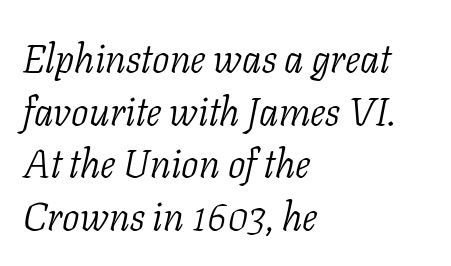
The text was rendered using a seriffed face with decorative stroke endings. Looking at the ascenders, they clearly lean. These lines are rendered in a variable-pitch font. There is no visible air inserted between adjacent glyphs. Letters have the restrained weight of plain body copy at most.
